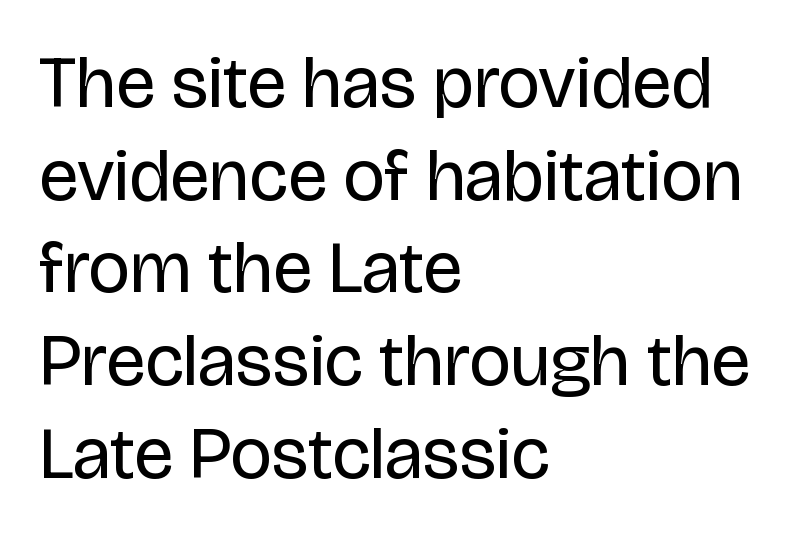
{"serif": "no", "italic": "no", "bold": "no", "weight": "regular", "width": "normal", "stroke_contrast": "low", "x_height": "large", "monospaced": "no", "underline": "no", "align": "left", "line_spacing": "normal", "line_spacing_ratio": 1.27, "letter_spacing": "normal", "letter_spacing_em": 0.0, "glyph_px": 73}
